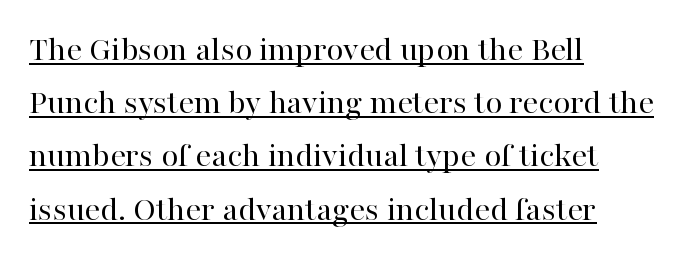
In terms of letterspacing, this is plain default setting. What decoration does the sample have? An underline. The rows are spaced the way most documents space them. Think of a printed novel: that variable character pitch is what you see here. Does the copy run flush right? No — it runs flush left.
